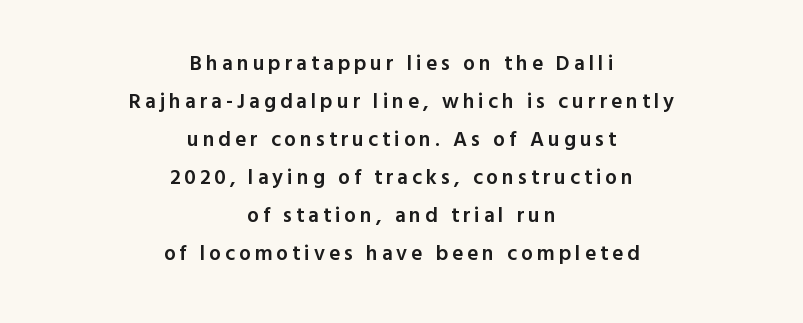
The image shows 21 px text type, upright; set centered, line spacing 1.81x, not underlined.
